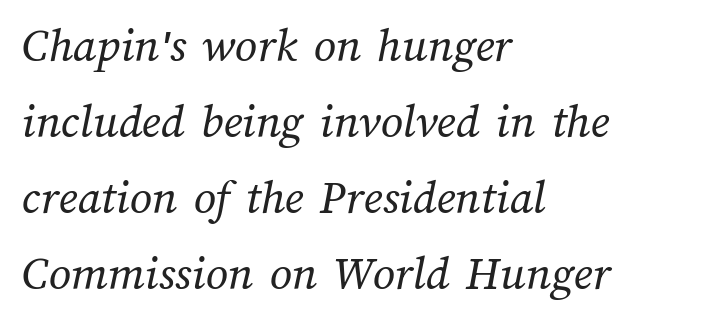
These lines are rendered in a variable-pitch font. Honestly, the row spacing looks completely unremarkable. A quiet, ordinary-to-light weight characterises the typeface. All the whitespace from short lines collects on the right. The letterforms sit shoulder to shoulder at normal distance. Underlining? Definitely not there.
